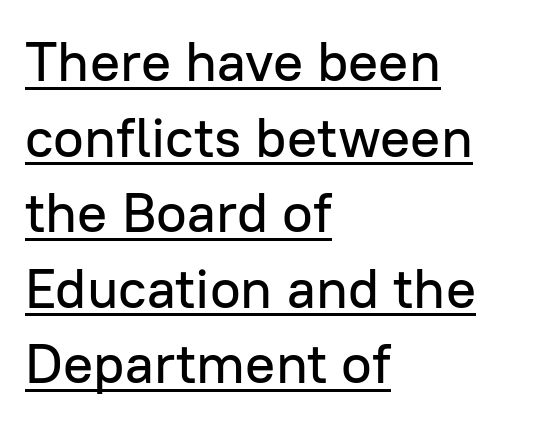
Q: Is the text italic (slanted)? A: No, it is upright.
Q: Is the typeface a serif or a sans-serif typeface? A: Sans-serif.
Q: Is the text underlined? A: Yes.
Q: How is the paragraph aligned? A: Left-aligned.
Q: Is the spacing between letters normal or unusually wide? A: Normal.
Q: Is the spacing between lines tight, normal or loose? A: Normal.
Q: Width (condensed, normal, or wide)? A: Normal.
Q: Stroke contrast? A: Low.
Q: x-height? A: Medium.
Q: Monospaced? A: No.
